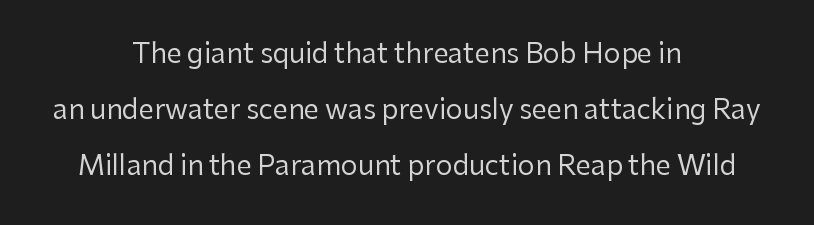
Q: Is the text bold? A: No.
Q: Is the text italic (slanted)? A: No, it is upright.
Q: Is the text underlined? A: No.
Q: How is the paragraph aligned? A: Centered.
Q: Is the spacing between letters normal or unusually wide? A: Normal.
Q: Is the spacing between lines tight, normal or loose? A: Loose.
